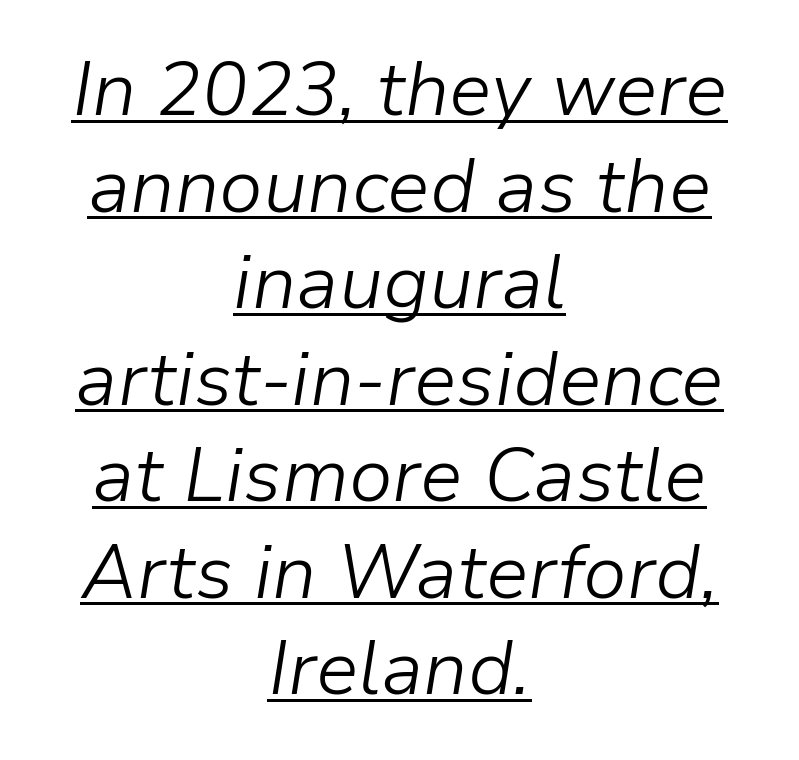
Stroke mass is kept to a normal reading level or below. Slant detected: the letters are inclined. The rendering keeps characters at their native spacing. Horizontal bands of white between lines are of average thickness.
